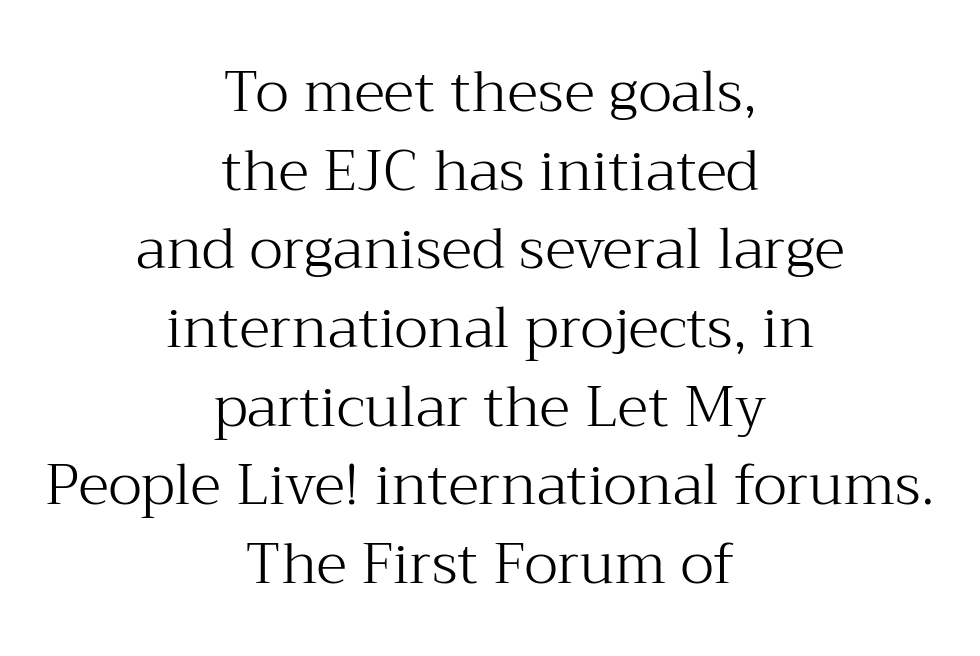
The image shows 57 px light serif type, upright; set centered, normal line spacing (1.38x), normal letter spacing, not underlined; medium stroke contrast and a medium x-height.
